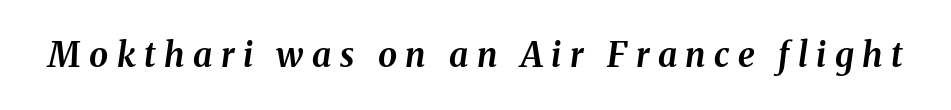
{"italic": "yes", "lean": "right", "slant_degrees": 8, "bold": "yes", "weight": "bold", "width": "normal", "stroke_contrast": "medium", "x_height": "medium", "monospaced": "no", "underline": "no", "letter_spacing": "wide", "letter_spacing_em": 0.25, "glyph_px": 34}
